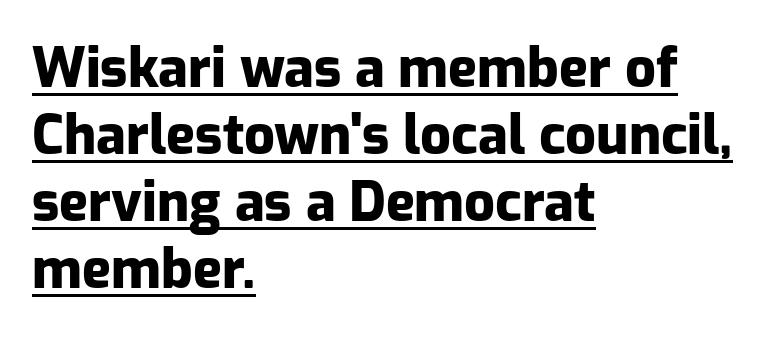
This sample carries an underscore along the baseline area. Here the designer chose a conventional face with non-uniform glyph widths. Quick note: not italic, upright. Tracking here is standard; glyphs follow each other at the usual distance. This rendering employs a face without finishing strokes, i.e., a sans-serif. In terms of weight, the rendering is a true, heavy bold.
